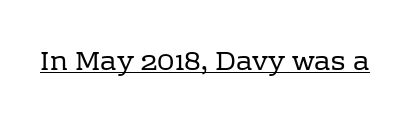
The image shows 27 px text type, upright; set normal letter spacing, underlined.
